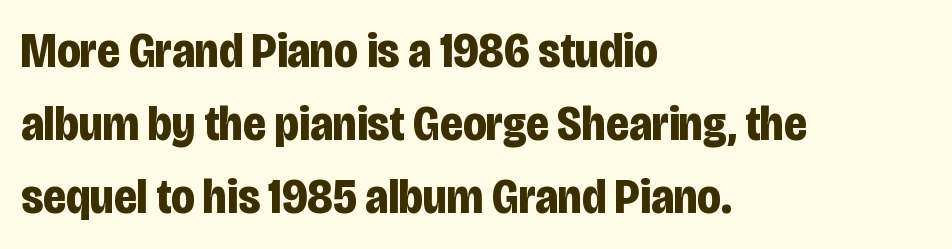
Q: Is the text bold? A: Yes.
Q: Is the text italic (slanted)? A: No, it is upright.
Q: Is the typeface a serif or a sans-serif typeface? A: Sans-serif.
Q: Is the text underlined? A: No.
Q: How is the paragraph aligned? A: Left-aligned.
Q: Is the spacing between letters normal or unusually wide? A: Normal.
Q: Is the spacing between lines tight, normal or loose? A: Normal.
Q: Width (condensed, normal, or wide)? A: Condensed.
Q: Stroke contrast? A: Low.
Q: x-height? A: Large.
Q: Monospaced? A: No.
